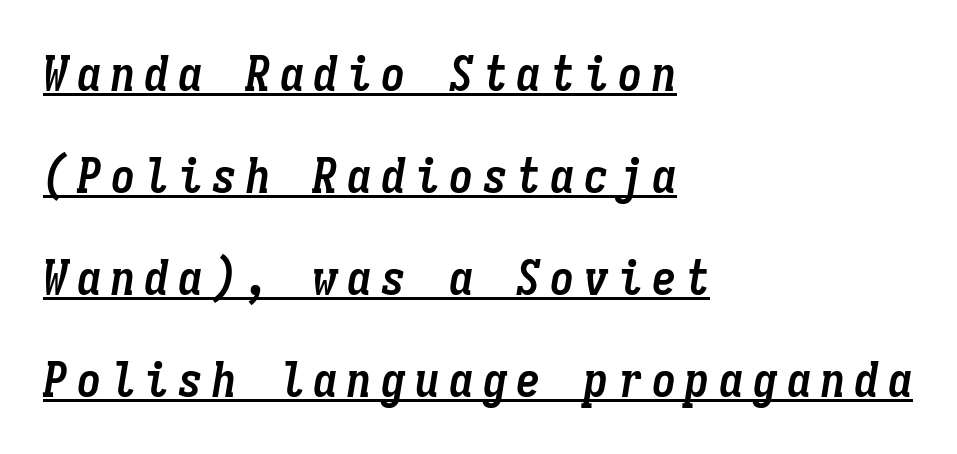
The image shows 49 px semibold, condensed type, italic (leaning right), monospaced; set left-aligned, loose line spacing (2.08x), underlined; low stroke contrast and a medium x-height.
